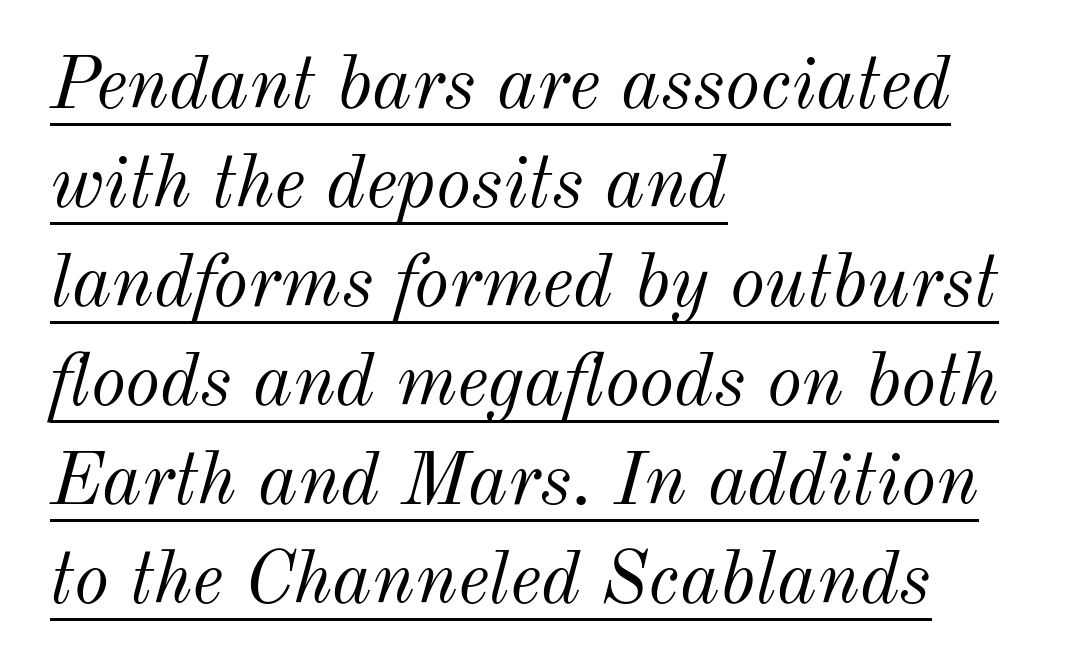
The image shows 75 px light type, italic (leaning right); set left-aligned, normal line spacing (1.32x), normal letter spacing, underlined; medium stroke contrast and a small x-height.
